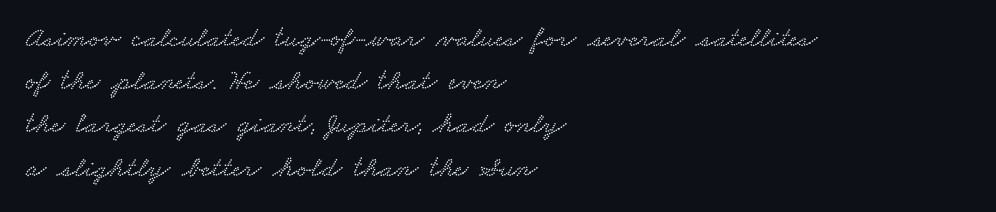
Q: Is the typeface a serif or a sans-serif typeface? A: Serif.
Q: Is the text underlined? A: No.
Q: How is the paragraph aligned? A: Left-aligned.
Q: Is the spacing between letters normal or unusually wide? A: Normal.
Q: Is the spacing between lines tight, normal or loose? A: Normal.
Q: Width (condensed, normal, or wide)? A: Wide.
Q: Stroke contrast? A: Low.
Q: x-height? A: Small.
Q: Monospaced? A: No.
